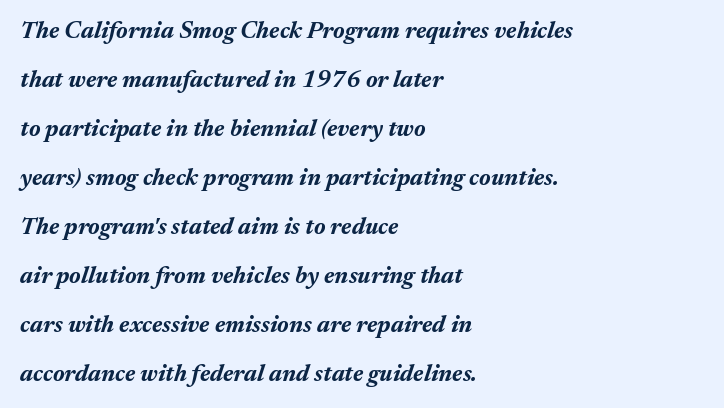
These lines stack with their left ends in a neat column. The space between consecutive lines is lavish. Honestly, the letter spacing is just normal — you wouldn't notice it. This is oblique type, the kind used for emphasis or titles. Weight: bold.
